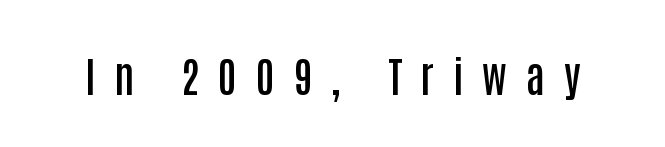
The image shows 42 px semibold, condensed sans-serif type, upright; set unusually wide letter spacing (+0.45 em), not underlined; low stroke contrast and a large x-height.
